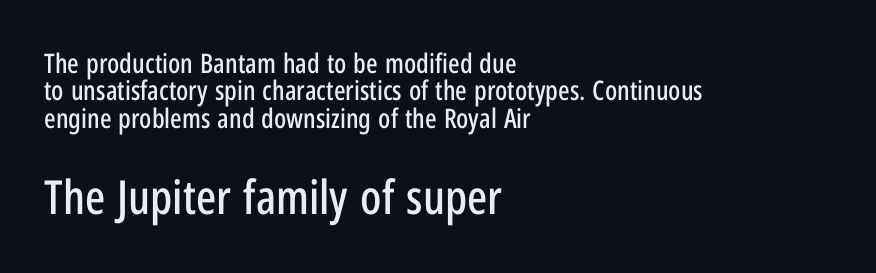
The image shows 47 px condensed sans-serif type, upright; set left-aligned, tight line spacing (1.01x), normal letter spacing, not underlined; the second (bottom) block is 1.74x larger; low stroke contrast and a medium x-height.
